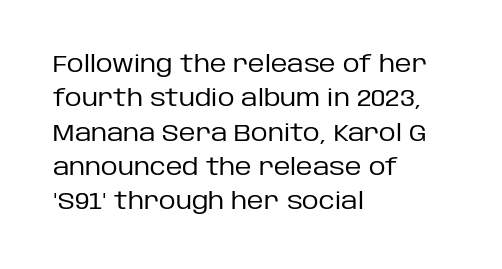
Q: Is the text bold? A: No.
Q: Is the text italic (slanted)? A: No, it is upright.
Q: Is the text underlined? A: No.
Q: How is the paragraph aligned? A: Left-aligned.
Q: Is the spacing between letters normal or unusually wide? A: Normal.
Q: Is the spacing between lines tight, normal or loose? A: Normal.
